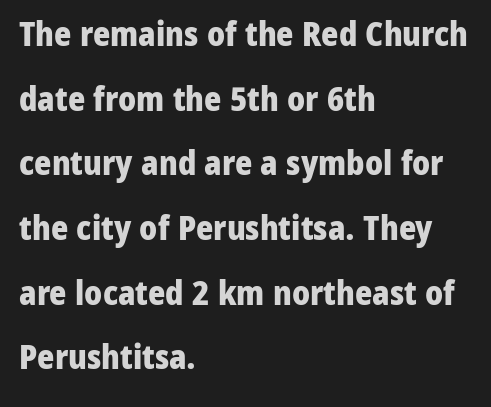
{"serif": "no", "italic": "no", "bold": "yes", "weight": "heavy", "width": "normal", "stroke_contrast": "low", "x_height": "medium", "monospaced": "no", "underline": "no", "align": "left", "line_spacing": "loose", "line_spacing_ratio": 1.96, "letter_spacing": "normal", "letter_spacing_em": 0.0, "glyph_px": 33}
